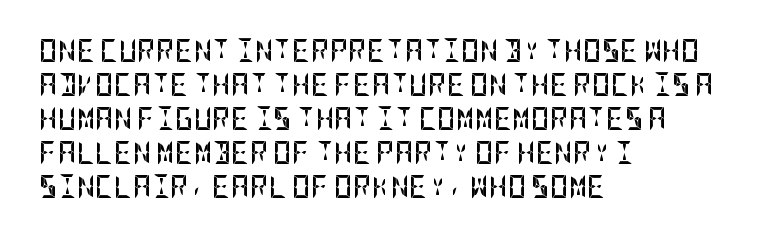
{"italic": "no", "bold": "yes", "underline": "no", "align": "left", "line_spacing": "normal", "line_spacing_ratio": 1.48, "letter_spacing": "normal", "letter_spacing_em": 0.0, "glyph_px": 23}
